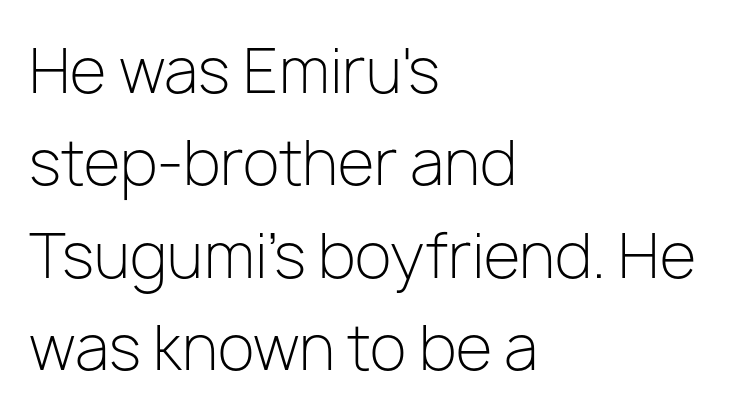
A classic flush-left, rag-right setting is used for this passage. Heft: none added — not bold. A normal amount of white space separates one row of letters from the next. This is the regular roman posture of the typeface.
